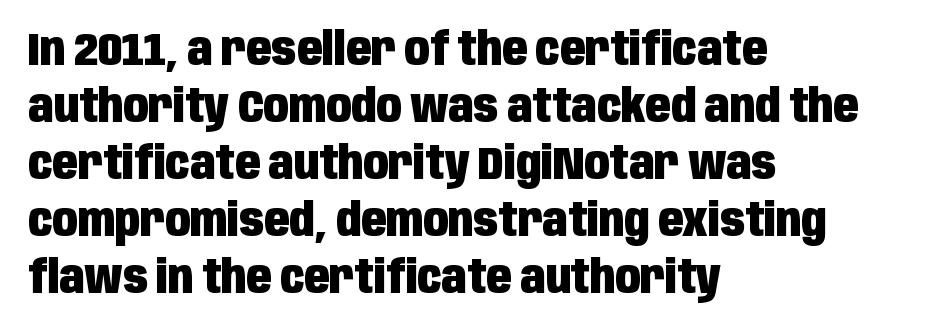
The image shows 46 px heavy, condensed sans-serif type, upright; set left-aligned, line spacing 1.24x, normal letter spacing, not underlined; low stroke contrast and a large x-height.
